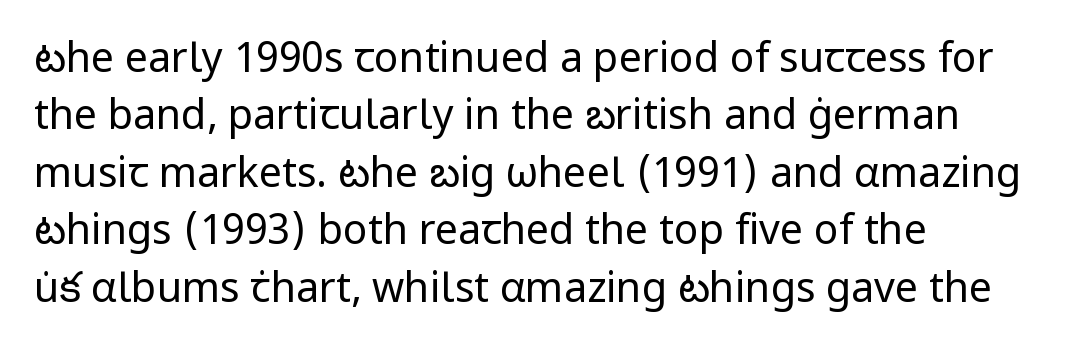
The image shows 41 px regular-weight sans-serif type, upright; set left-aligned, normal line spacing (1.4x), normal letter spacing, not underlined; low stroke contrast and a medium x-height.
